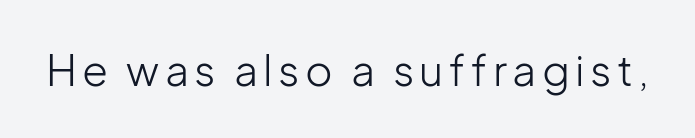
{"serif": "no", "italic": "no", "bold": "no", "weight": "light", "width": "normal", "stroke_contrast": "low", "x_height": "medium", "monospaced": "no", "underline": "no", "glyph_px": 42}
